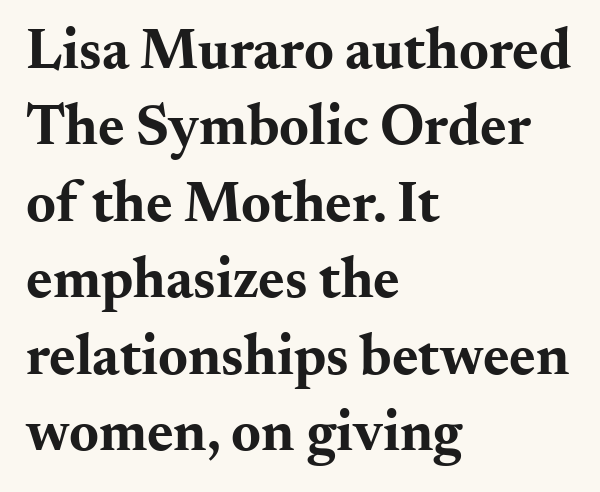
{"serif": "yes", "italic": "no", "bold": "yes", "weight": "bold", "width": "wide", "stroke_contrast": "medium", "x_height": "small", "monospaced": "no", "underline": "no", "align": "left", "line_spacing": "normal", "line_spacing_ratio": 1.34, "letter_spacing": "normal", "letter_spacing_em": 0.0, "glyph_px": 57}
